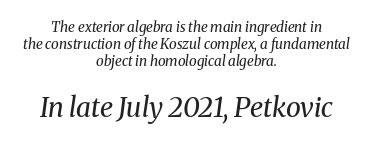
Q: Is the text bold? A: No.
Q: Is the text italic (slanted)? A: Yes, it leans right by about 8 degrees.
Q: Is the text underlined? A: No.
Q: How is the paragraph aligned? A: Centered.
Q: Is the spacing between letters normal or unusually wide? A: Normal.
Q: Which block of text is set in a larger size, the first (top) or the second (bottom)? A: The second (bottom) one.
